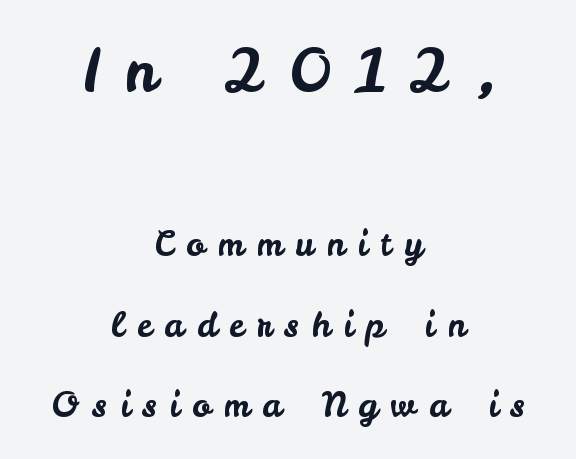
Q: Is the text italic (slanted)? A: Yes.
Q: Is the typeface a serif or a sans-serif typeface? A: Sans-serif.
Q: Is the text underlined? A: No.
Q: How is the paragraph aligned? A: Centered.
Q: Is the spacing between letters normal or unusually wide? A: Unusually wide.
Q: Is the spacing between lines tight, normal or loose? A: Loose.
Q: Which block of text is set in a larger size, the first (top) or the second (bottom)? A: The first (top) one.
Q: Width (condensed, normal, or wide)? A: Normal.
Q: Stroke contrast? A: Low.
Q: x-height? A: Small.
Q: Monospaced? A: No.
